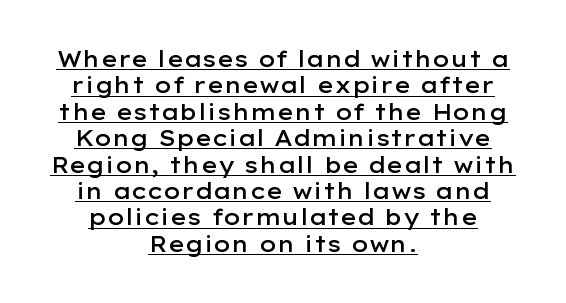
The image shows 22 px text type, upright; set centered, line spacing 1.2x, normal letter spacing, underlined.
